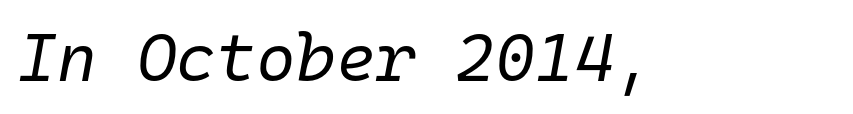
Q: Is the text bold? A: No.
Q: Is the text italic (slanted)? A: Yes, it leans right by about 10 degrees.
Q: Is the text underlined? A: No.
Q: Is the spacing between letters normal or unusually wide? A: Normal.
Q: Width (condensed, normal, or wide)? A: Normal.
Q: Stroke contrast? A: Low.
Q: x-height? A: Medium.
Q: Monospaced? A: Yes.
